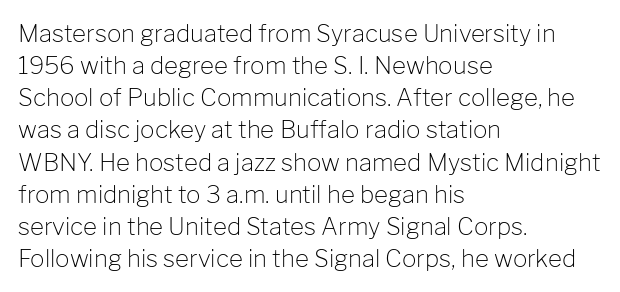
The image shows 24 px text type, upright; set left-aligned, normal line spacing (1.34x), normal letter spacing, not underlined.
